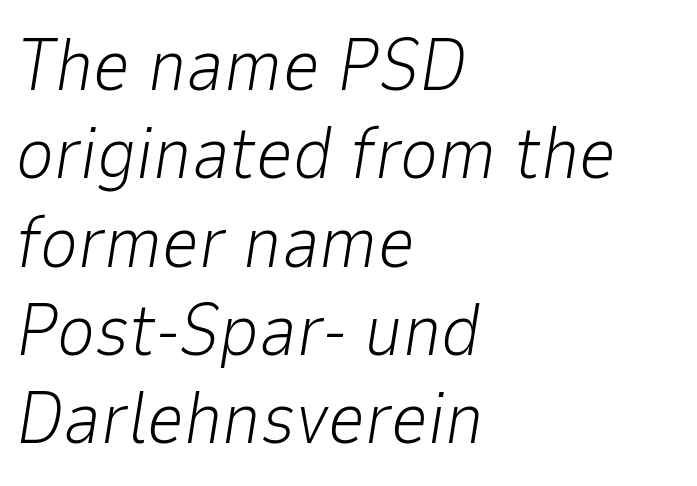
The image shows 73 px light type, italic (leaning right); set left-aligned, line spacing 1.21x, normal letter spacing, not underlined; low stroke contrast and a medium x-height.
